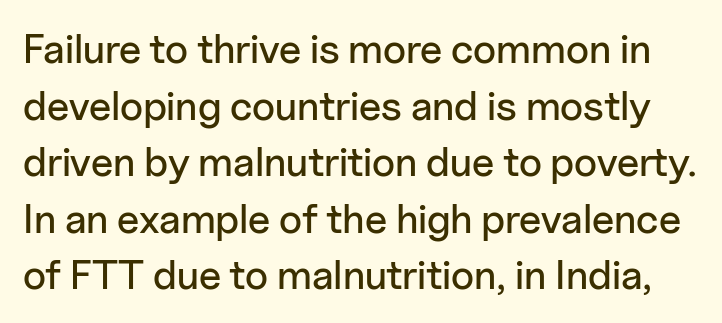
The letters carry no serifs — their stems end cleanly without finishing strokes. Underline: absent. The specimen reads as upright at a glance. Standard letterfit; no display-style spreading of the glyphs. This sample has the flowing, uneven cadence of proportional lettering. Honestly, the row spacing looks completely unremarkable.
